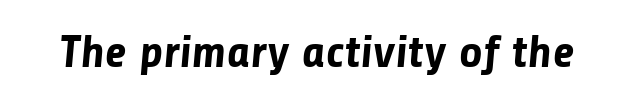
The image shows 46 px bold sans-serif type; set normal letter spacing, not underlined; low stroke contrast and a medium x-height.
